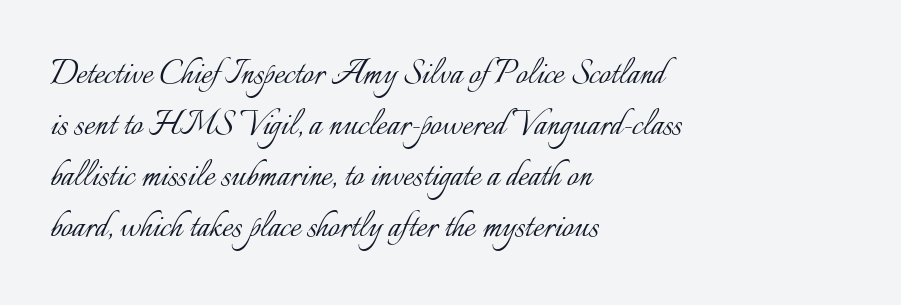
The image shows 41 px light type; set left-aligned, line spacing 1.24x, normal letter spacing, not underlined; low stroke contrast and a small x-height.
